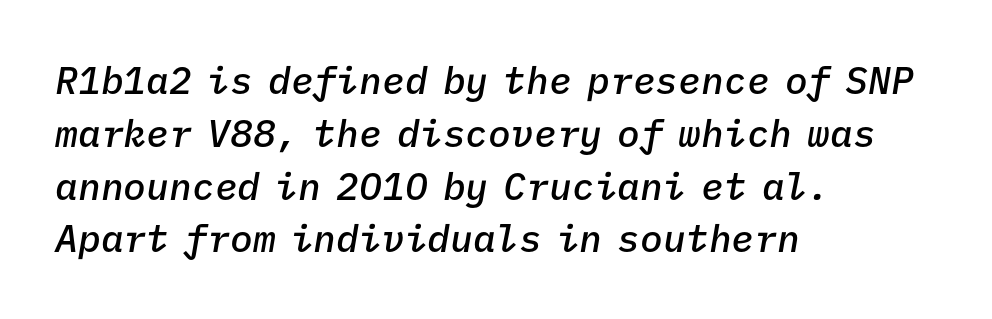
The font is running at a semibold setting, under full bold. The rows are spaced the way most documents space them. An italicized treatment has been applied to the whole sample. Caption: multi-line text, flush left, ragged right.
